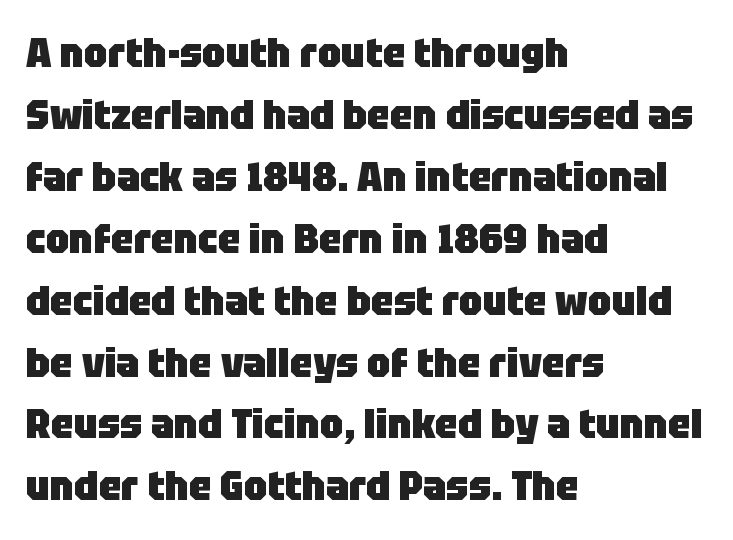
A normal amount of white space separates one row of letters from the next. The letters advance in unequal steps, a hallmark of proportional type. Weight check: bold — yes, fully. The glyphs are unaccompanied by any horizontal stroke below them. Which margin do the lines hug? The left one — the right edge is uneven. How are the letters spaced? Ordinarily, with no added tracking.
